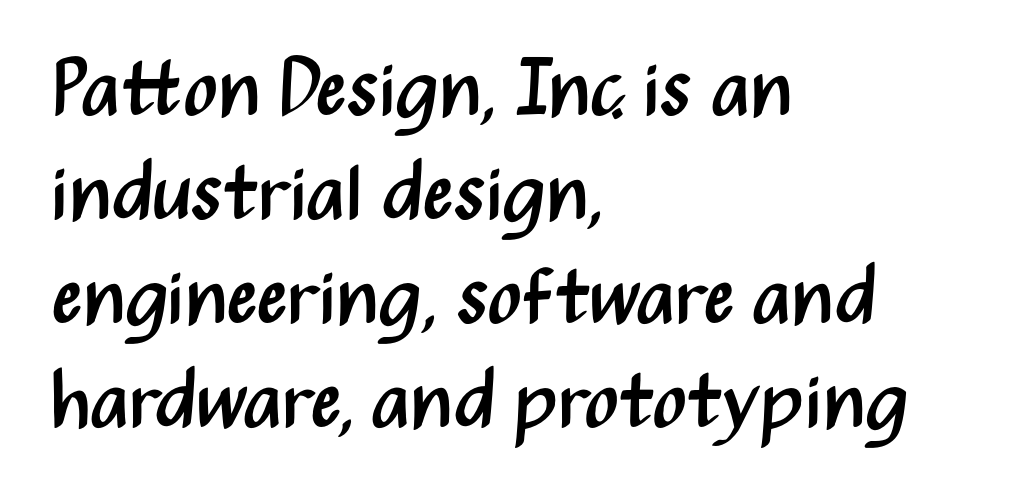
{"serif": "no", "italic": "no", "bold": "no", "weight": "regular", "width": "condensed", "stroke_contrast": "medium", "x_height": "medium", "monospaced": "no", "underline": "no", "align": "left", "line_spacing": "normal", "line_spacing_ratio": 1.3, "letter_spacing": "normal", "letter_spacing_em": 0.0, "glyph_px": 80}
